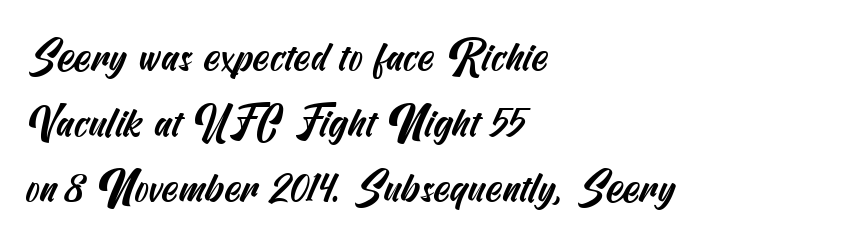
{"serif": "no", "width": "condensed", "stroke_contrast": "medium", "x_height": "small", "underline": "no", "align": "left", "line_spacing": "normal", "line_spacing_ratio": 1.56, "letter_spacing": "normal", "letter_spacing_em": 0.0, "glyph_px": 42}
